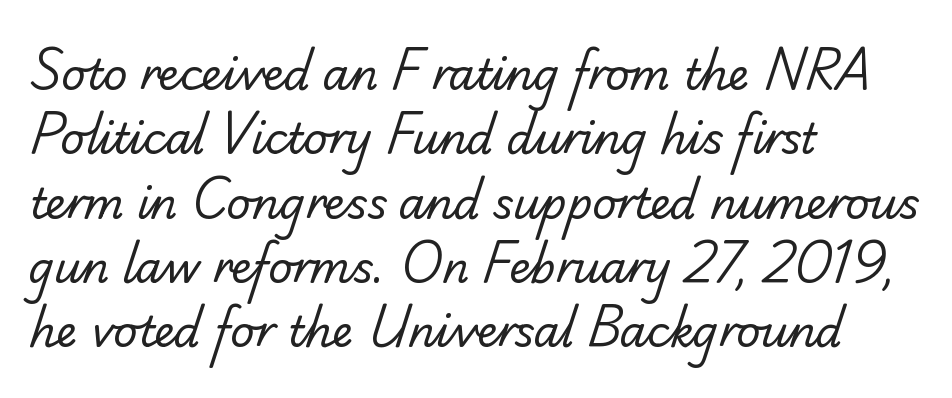
Q: Is the text bold? A: No.
Q: Is the typeface a serif or a sans-serif typeface? A: Serif.
Q: Is the text underlined? A: No.
Q: How is the paragraph aligned? A: Left-aligned.
Q: Is the spacing between letters normal or unusually wide? A: Normal.
Q: Is the spacing between lines tight, normal or loose? A: Normal.
Q: Width (condensed, normal, or wide)? A: Normal.
Q: Stroke contrast? A: Low.
Q: x-height? A: Small.
Q: Monospaced? A: No.
